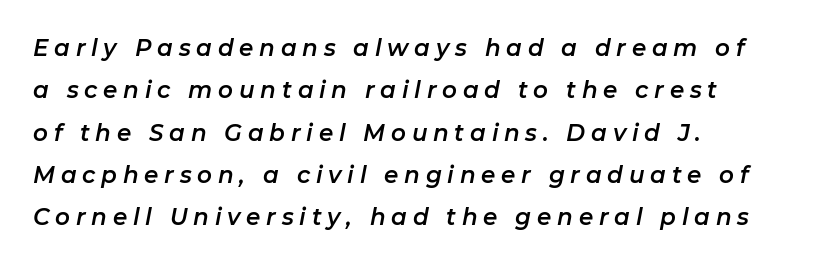
Q: Is the text italic (slanted)? A: Yes, it leans right by about 11 degrees.
Q: Is the text underlined? A: No.
Q: How is the paragraph aligned? A: Left-aligned.
Q: Is the spacing between letters normal or unusually wide? A: Unusually wide.
